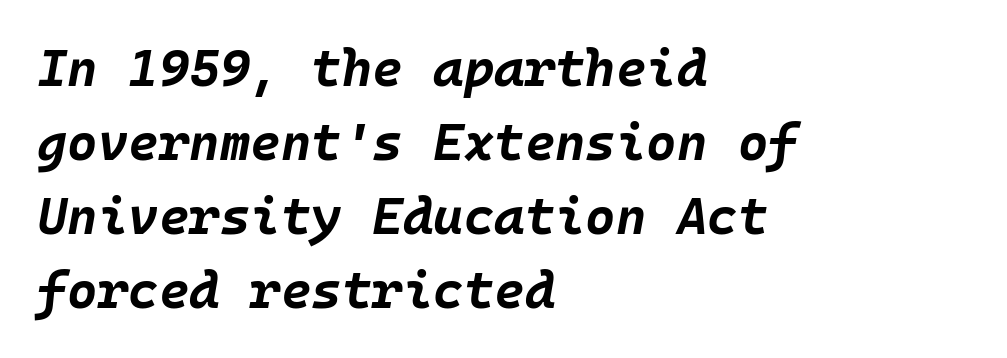
I'd describe the lettering as bold — thick and assertive. Honestly, the letter spacing is just normal — you wouldn't notice it. Tall strokes in this sample are angled rather than plumb. Line starts are locked; line ends wander. Nobody drew a line under any word here. Baseline-to-baseline distance is the conventional proportion of letter height.
